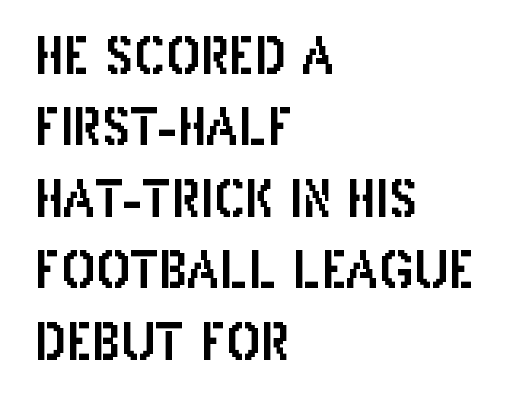
{"serif": "no", "italic": "no", "width": "condensed", "stroke_contrast": "low", "x_height": "large", "monospaced": "no", "underline": "no", "align": "left", "line_spacing": "normal", "line_spacing_ratio": 1.4, "letter_spacing": "normal", "letter_spacing_em": 0.0, "glyph_px": 51}
